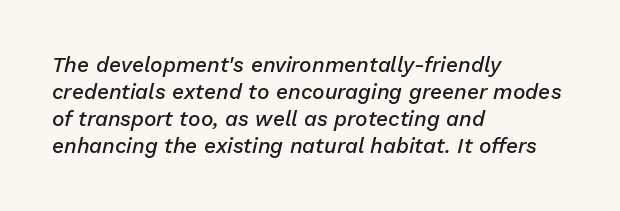
{"italic": "yes", "lean": "right", "slant_degrees": 13, "bold": "semi", "underline": "no", "align": "left", "line_spacing": "normal", "line_spacing_ratio": 1.28, "letter_spacing": "normal", "letter_spacing_em": 0.0, "glyph_px": 21}
